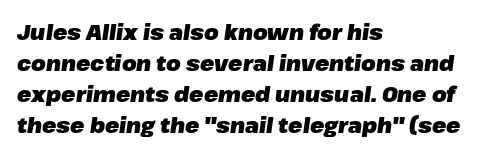
Q: Is the text bold? A: Yes.
Q: Is the text italic (slanted)? A: Yes, it leans right by about 8 degrees.
Q: Is the text underlined? A: No.
Q: How is the paragraph aligned? A: Left-aligned.
Q: Is the spacing between letters normal or unusually wide? A: Normal.
Q: Is the spacing between lines tight, normal or loose? A: Normal.
